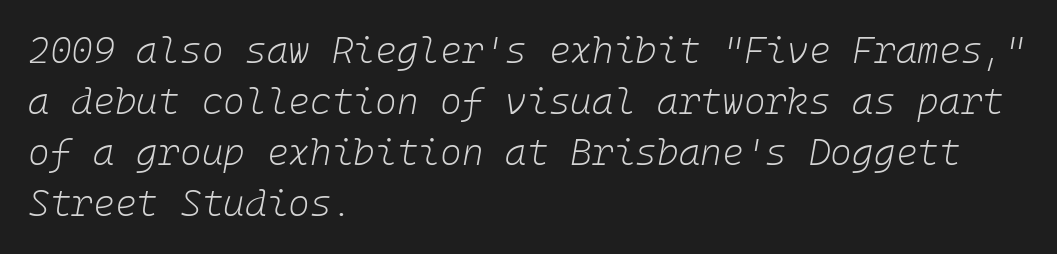
Q: Is the text bold? A: No.
Q: Is the text italic (slanted)? A: Yes, it leans right by about 10 degrees.
Q: Is the text underlined? A: No.
Q: How is the paragraph aligned? A: Left-aligned.
Q: Is the spacing between letters normal or unusually wide? A: Normal.
Q: Is the spacing between lines tight, normal or loose? A: Normal.
Q: Width (condensed, normal, or wide)? A: Normal.
Q: Stroke contrast? A: Low.
Q: x-height? A: Medium.
